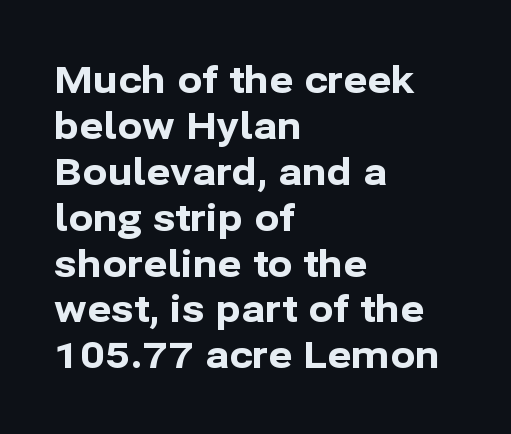
{"serif": "no", "italic": "no", "bold": "yes", "weight": "bold", "width": "normal", "stroke_contrast": "low", "x_height": "medium", "monospaced": "no", "underline": "no", "align": "left", "line_spacing_ratio": 1.24, "letter_spacing": "normal", "letter_spacing_em": 0.0, "glyph_px": 37}
